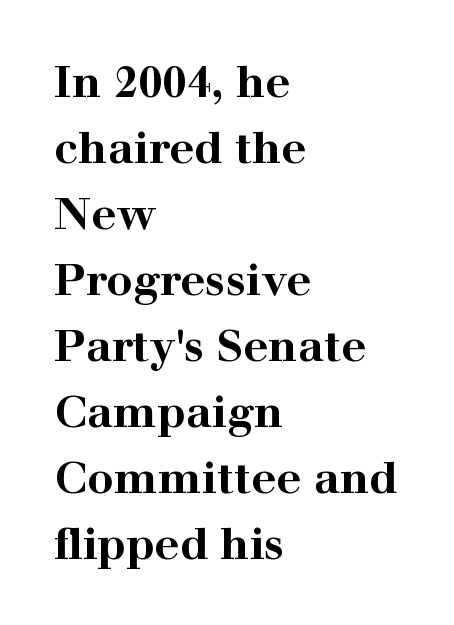
The image shows 44 px bold, wide serif type, upright; set left-aligned, normal line spacing (1.5x), normal letter spacing, not underlined; high stroke contrast and a medium x-height.
